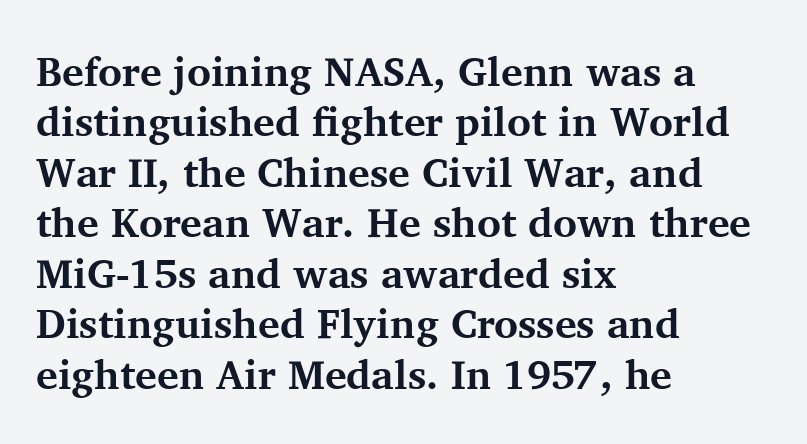
{"serif": "yes", "italic": "no", "bold": "yes", "weight": "bold", "width": "normal", "stroke_contrast": "medium", "x_height": "medium", "monospaced": "no", "underline": "no", "align": "left", "line_spacing_ratio": 1.23, "letter_spacing": "normal", "letter_spacing_em": 0.0, "glyph_px": 41}
